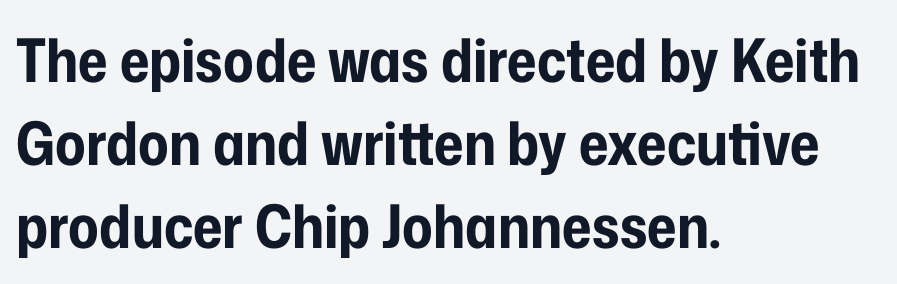
{"serif": "no", "italic": "no", "bold": "yes", "weight": "bold", "width": "condensed", "stroke_contrast": "low", "x_height": "medium", "monospaced": "no", "underline": "no", "align": "left", "line_spacing": "normal", "line_spacing_ratio": 1.38, "letter_spacing": "normal", "letter_spacing_em": 0.0, "glyph_px": 60}
